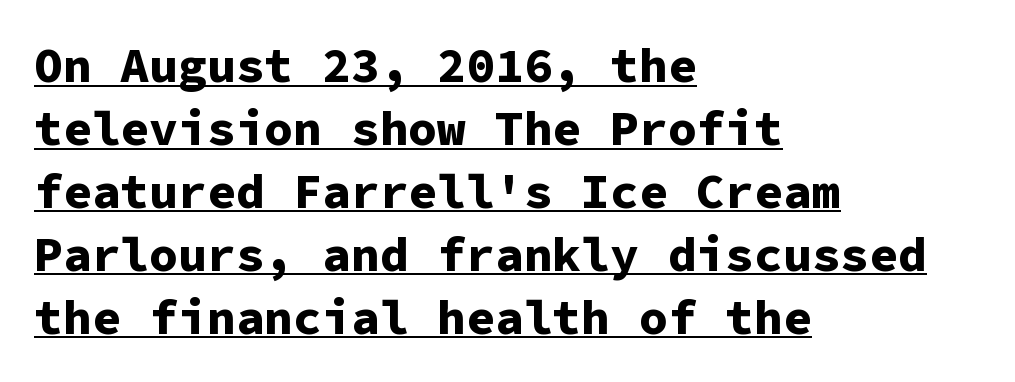
Q: Is the text bold? A: Yes.
Q: Is the text italic (slanted)? A: No, it is upright.
Q: Is the typeface a serif or a sans-serif typeface? A: Sans-serif.
Q: Is the text underlined? A: Yes.
Q: How is the paragraph aligned? A: Left-aligned.
Q: Is the spacing between letters normal or unusually wide? A: Normal.
Q: Is the spacing between lines tight, normal or loose? A: Normal.
Q: Width (condensed, normal, or wide)? A: Normal.
Q: Stroke contrast? A: Low.
Q: x-height? A: Medium.
Q: Monospaced? A: Yes.
